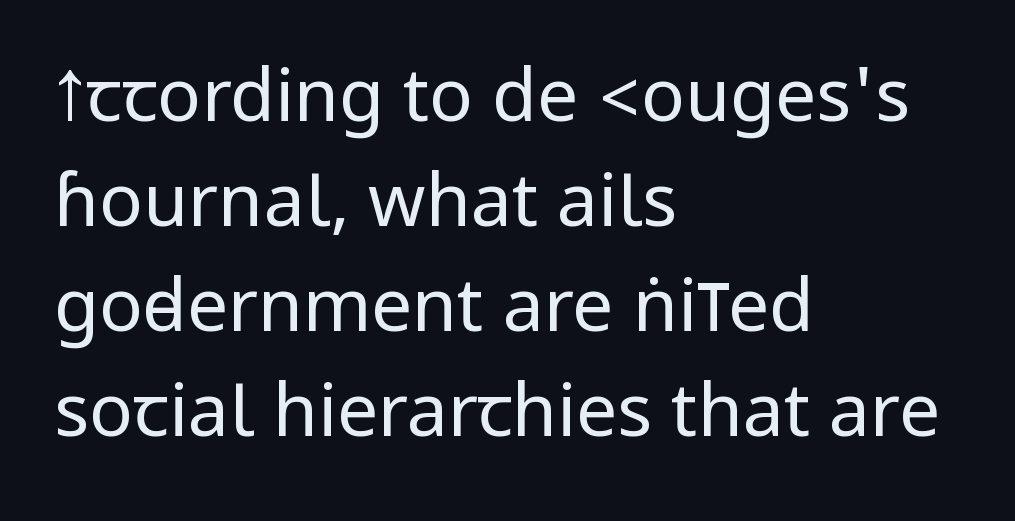
{"serif": "no", "italic": "no", "bold": "no", "weight": "regular", "width": "condensed", "stroke_contrast": "low", "underline": "no", "align": "left", "line_spacing": "normal", "line_spacing_ratio": 1.44, "letter_spacing": "normal", "letter_spacing_em": 0.0, "glyph_px": 73}
